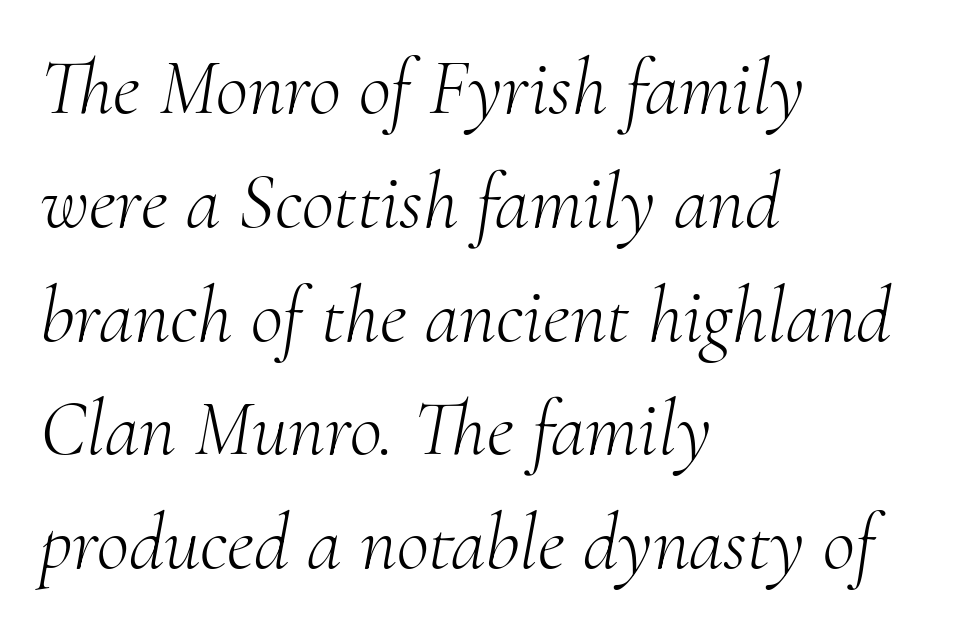
Q: Is the text bold? A: No.
Q: Is the text italic (slanted)? A: Yes, it leans right by about 10 degrees.
Q: Is the typeface a serif or a sans-serif typeface? A: Serif.
Q: Is the text underlined? A: No.
Q: How is the paragraph aligned? A: Left-aligned.
Q: Is the spacing between letters normal or unusually wide? A: Normal.
Q: Is the spacing between lines tight, normal or loose? A: Normal.
Q: Width (condensed, normal, or wide)? A: Normal.
Q: Stroke contrast? A: Medium.
Q: x-height? A: Small.
Q: Monospaced? A: No.
